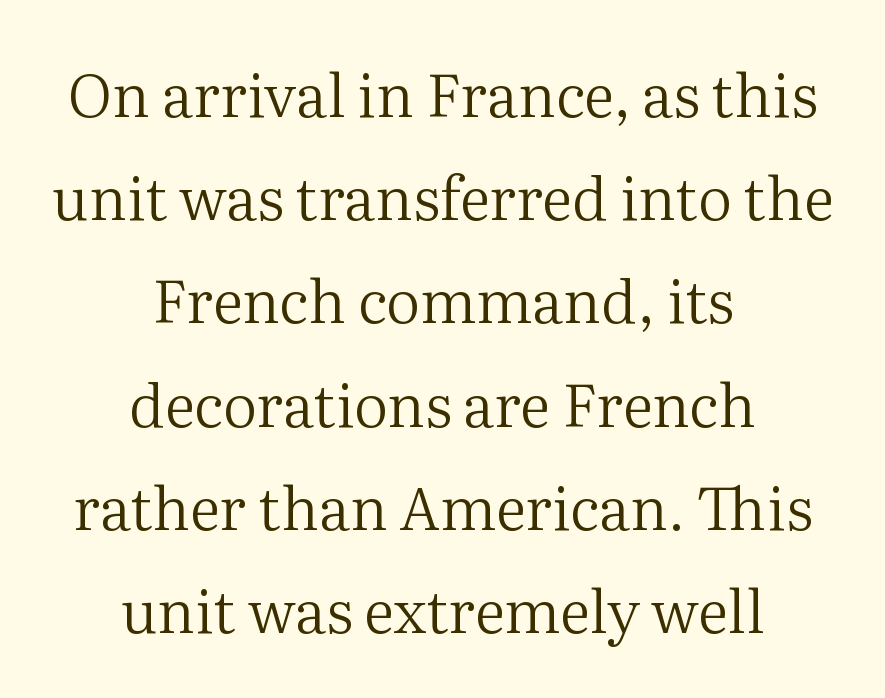
Q: Is the text bold? A: No.
Q: Is the text italic (slanted)? A: No, it is upright.
Q: Is the typeface a serif or a sans-serif typeface? A: Serif.
Q: Is the text underlined? A: No.
Q: How is the paragraph aligned? A: Centered.
Q: Is the spacing between letters normal or unusually wide? A: Normal.
Q: Width (condensed, normal, or wide)? A: Normal.
Q: Stroke contrast? A: Medium.
Q: x-height? A: Medium.
Q: Monospaced? A: No.
